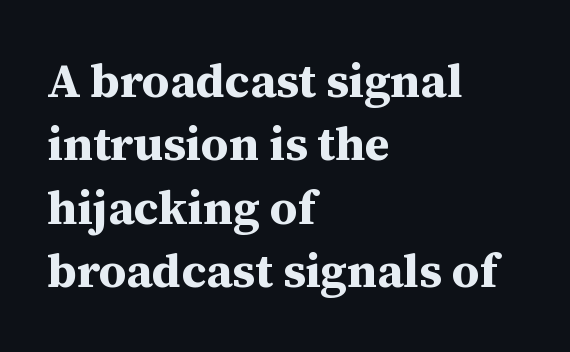
These lines are composed in type with serifs. Is the block centered? No — it sits flush against the left margin. The line-height multiplier appears to be the usual default. Nothing unusual about the tracking: characters are spaced as the font intends.
